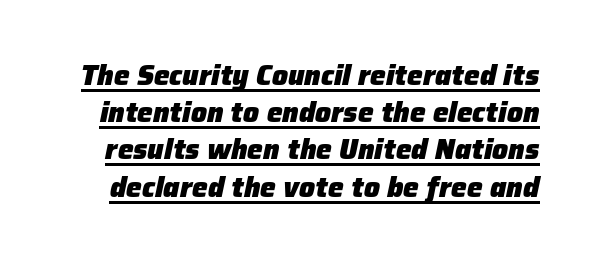
{"italic": "yes", "lean": "right", "slant_degrees": 12, "bold": "yes", "weight": "heavy", "width": "normal", "stroke_contrast": "low", "x_height": "medium", "monospaced": "no", "underline": "yes", "line_spacing": "normal", "line_spacing_ratio": 1.33, "letter_spacing": "normal", "letter_spacing_em": 0.0, "glyph_px": 28}
